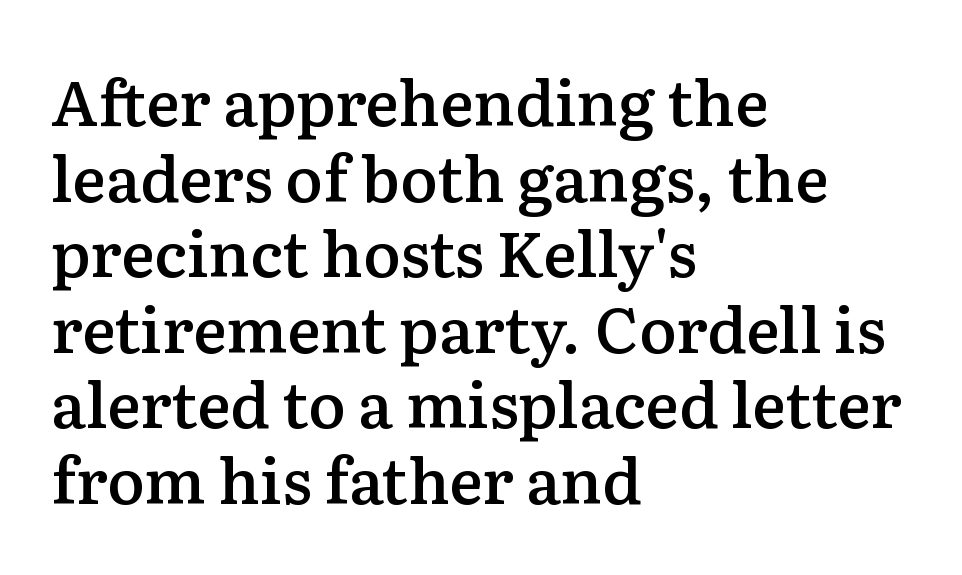
{"serif": "yes", "italic": "no", "bold": "semi", "weight": "semibold", "width": "normal", "stroke_contrast": "low", "x_height": "medium", "monospaced": "no", "underline": "no", "align": "left", "line_spacing_ratio": 1.2, "letter_spacing": "normal", "letter_spacing_em": 0.0, "glyph_px": 63}
